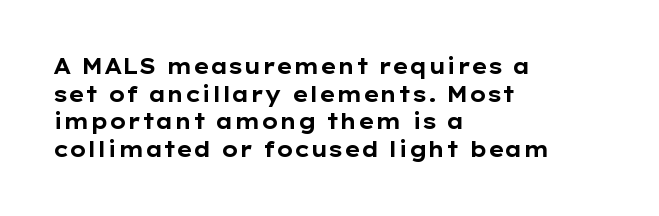
{"italic": "no", "bold": "yes", "underline": "no", "align": "left", "line_spacing": "normal", "line_spacing_ratio": 1.31, "letter_spacing": "normal", "letter_spacing_em": 0.0, "glyph_px": 21}
